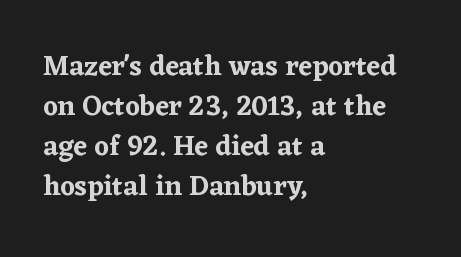
Q: Is the text italic (slanted)? A: No, it is upright.
Q: Is the typeface a serif or a sans-serif typeface? A: Serif.
Q: Is the text underlined? A: No.
Q: How is the paragraph aligned? A: Left-aligned.
Q: Is the spacing between letters normal or unusually wide? A: Normal.
Q: Is the spacing between lines tight, normal or loose? A: Normal.
Q: Width (condensed, normal, or wide)? A: Normal.
Q: Stroke contrast? A: Low.
Q: x-height? A: Medium.
Q: Monospaced? A: No.
